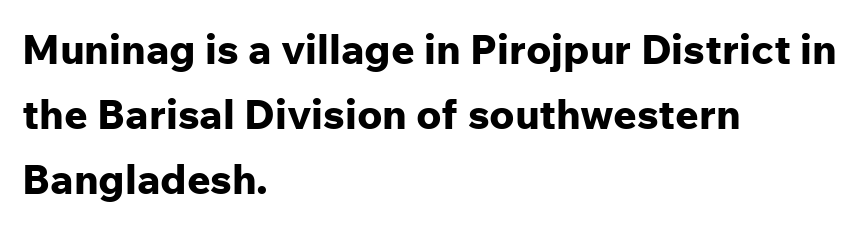
{"serif": "no", "italic": "no", "bold": "yes", "weight": "bold", "width": "normal", "stroke_contrast": "low", "x_height": "medium", "monospaced": "no", "underline": "no", "align": "left", "line_spacing": "normal", "line_spacing_ratio": 1.58, "letter_spacing": "normal", "letter_spacing_em": 0.0, "glyph_px": 41}
